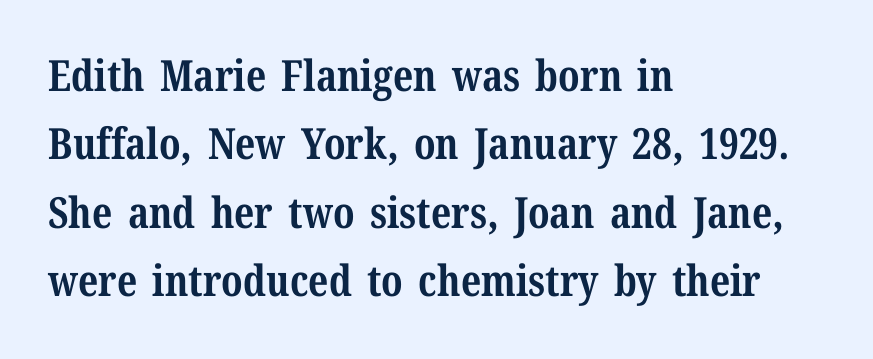
{"serif": "yes", "italic": "no", "bold": "yes", "weight": "bold", "width": "normal", "stroke_contrast": "medium", "x_height": "medium", "monospaced": "no", "underline": "no", "align": "left", "line_spacing": "normal", "line_spacing_ratio": 1.59, "letter_spacing": "normal", "letter_spacing_em": 0.0, "glyph_px": 43}
